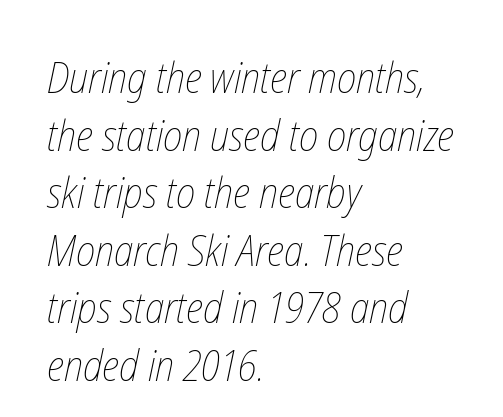
Q: Is the text bold? A: No.
Q: Is the text underlined? A: No.
Q: How is the paragraph aligned? A: Left-aligned.
Q: Is the spacing between letters normal or unusually wide? A: Normal.
Q: Is the spacing between lines tight, normal or loose? A: Normal.
Q: Width (condensed, normal, or wide)? A: Condensed.
Q: Stroke contrast? A: Low.
Q: x-height? A: Medium.
Q: Monospaced? A: No.
